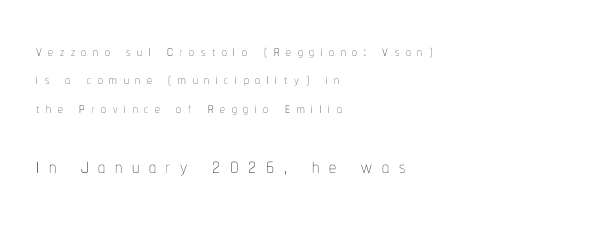
Q: Is the text bold? A: No.
Q: Is the text italic (slanted)? A: No, it is upright.
Q: Is the text underlined? A: No.
Q: How is the paragraph aligned? A: Left-aligned.
Q: Is the spacing between letters normal or unusually wide? A: Unusually wide.
Q: Is the spacing between lines tight, normal or loose? A: Normal.
Q: Which block of text is set in a larger size, the first (top) or the second (bottom)? A: The second (bottom) one.
Q: Width (condensed, normal, or wide)? A: Condensed.
Q: Stroke contrast? A: Low.
Q: x-height? A: Medium.
Q: Monospaced? A: No.
